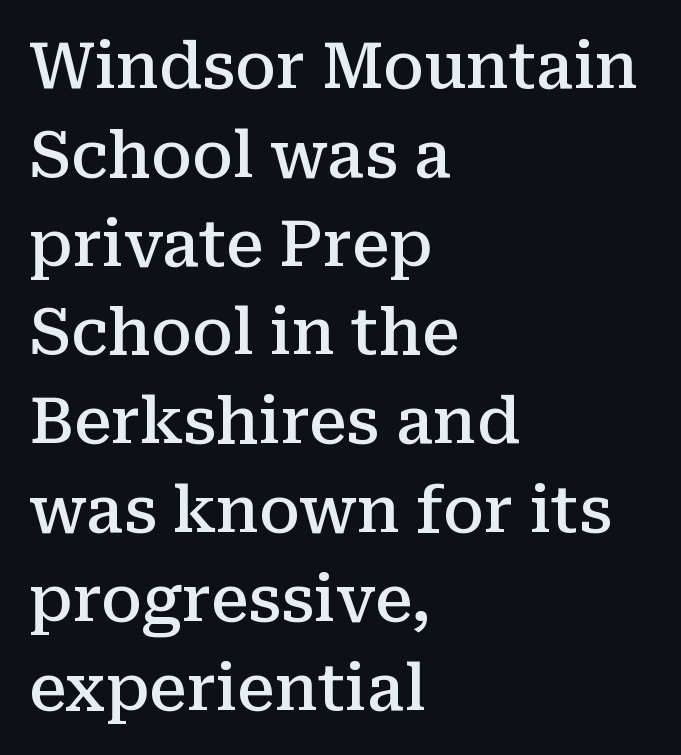
Q: Is the text bold? A: Semi-bold.
Q: Is the text italic (slanted)? A: No, it is upright.
Q: Is the typeface a serif or a sans-serif typeface? A: Serif.
Q: Is the text underlined? A: No.
Q: How is the paragraph aligned? A: Left-aligned.
Q: Is the spacing between letters normal or unusually wide? A: Normal.
Q: Is the spacing between lines tight, normal or loose? A: Normal.
Q: Width (condensed, normal, or wide)? A: Normal.
Q: Stroke contrast? A: Medium.
Q: x-height? A: Medium.
Q: Monospaced? A: No.
